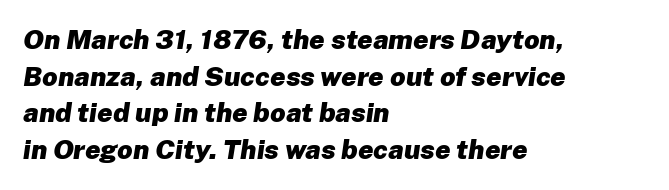
{"italic": "yes", "lean": "right", "slant_degrees": 8, "bold": "yes", "underline": "no", "align": "left", "line_spacing": "normal", "line_spacing_ratio": 1.36, "letter_spacing": "normal", "letter_spacing_em": 0.0, "glyph_px": 27}
